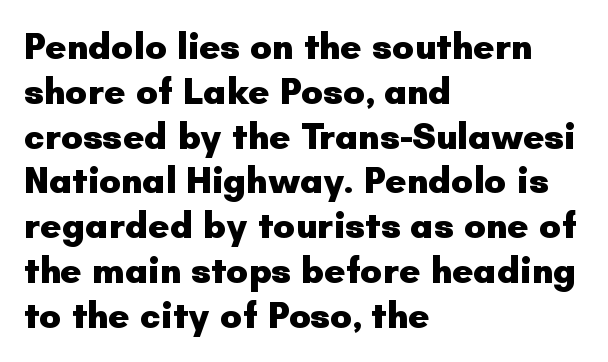
{"serif": "no", "italic": "no", "bold": "yes", "weight": "heavy", "width": "normal", "stroke_contrast": "low", "x_height": "small", "monospaced": "no", "underline": "no", "align": "left", "line_spacing_ratio": 1.21, "letter_spacing": "normal", "letter_spacing_em": 0.0, "glyph_px": 37}
